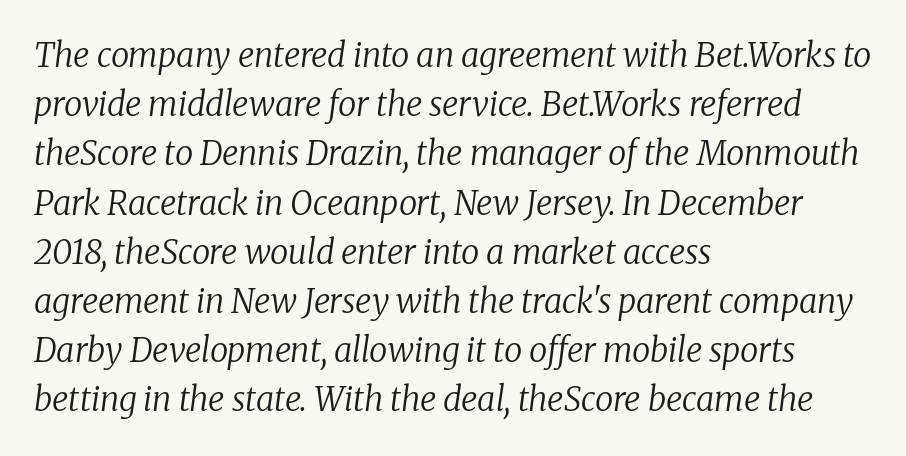
The image shows 33 px regular-weight serif type, italic (leaning right); set left-aligned, normal line spacing (1.49x), normal letter spacing, not underlined; low stroke contrast and a medium x-height.
